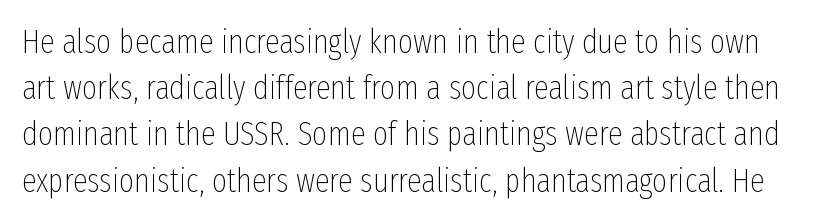
The lines sit at an ordinary, default distance from one another. The words here are not underlined. Counters stay open thanks to moderate or lighter strokes. Style check: upright. The type family on display is of the sans-serif kind.
